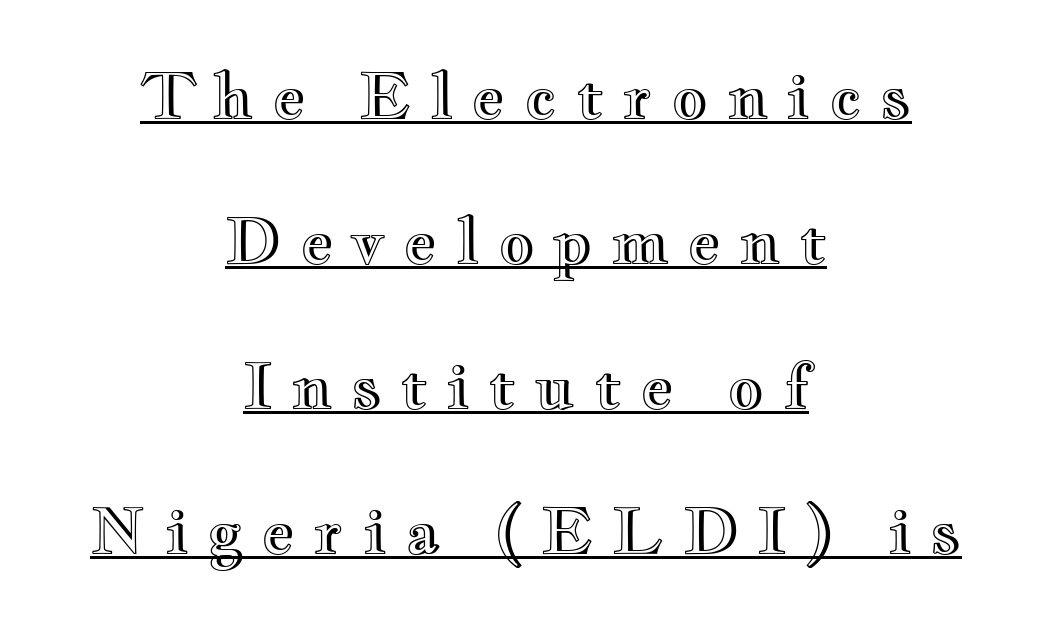
The image shows 63 px wide type, upright; set centered, loose line spacing (2.3x), unusually wide letter spacing (+0.29 em), underlined; a small x-height.
